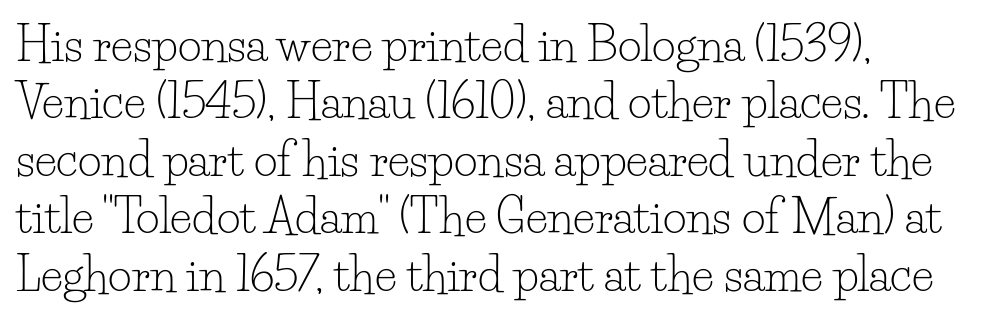
Q: Is the text bold? A: No.
Q: Is the text italic (slanted)? A: No, it is upright.
Q: Is the typeface a serif or a sans-serif typeface? A: Serif.
Q: Is the text underlined? A: No.
Q: How is the paragraph aligned? A: Left-aligned.
Q: Is the spacing between letters normal or unusually wide? A: Normal.
Q: Is the spacing between lines tight, normal or loose? A: Normal.
Q: Width (condensed, normal, or wide)? A: Normal.
Q: Stroke contrast? A: Low.
Q: x-height? A: Small.
Q: Monospaced? A: No.
